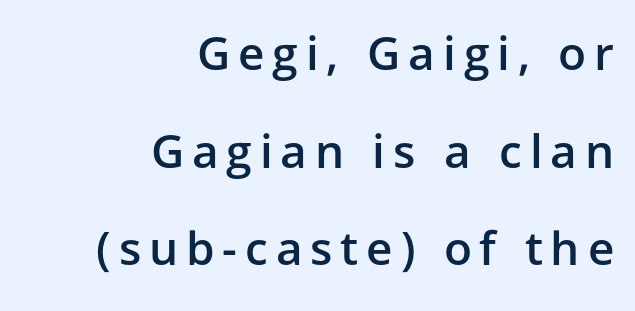
Slightly chunky letters — semibold, I'd say, not full bold. You could not count columns in this text — the font is proportionally spaced. This is the regular roman posture of the typeface. Check where the strokes stop: nothing finishes them off — pure sans. Check under the words: just untouched page.
